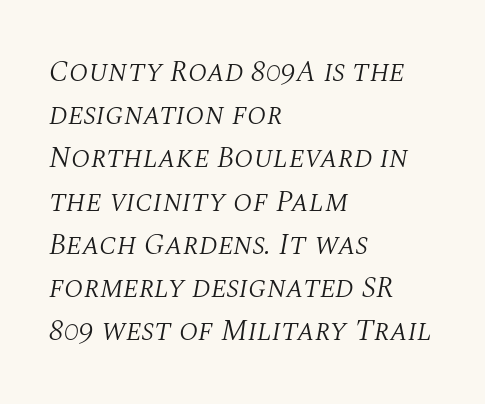
Reading down the column, the eye jumps a familiar distance to each next line. Varying glyph widths throughout — classic text-font behaviour. Note: serifs present on the glyphs. The weight tops out at a normal text grade.
